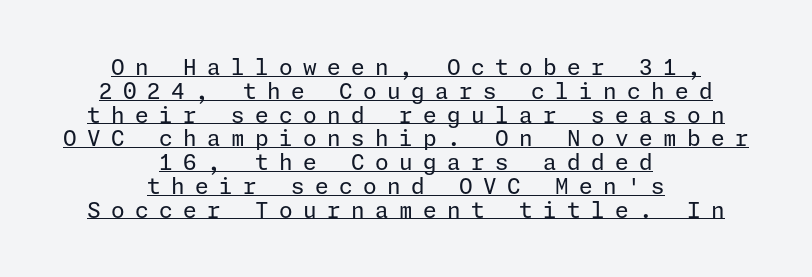
The image shows 22 px text type, upright; set centered, tight line spacing (1.08x), unusually wide letter spacing (+0.47 em), underlined.
